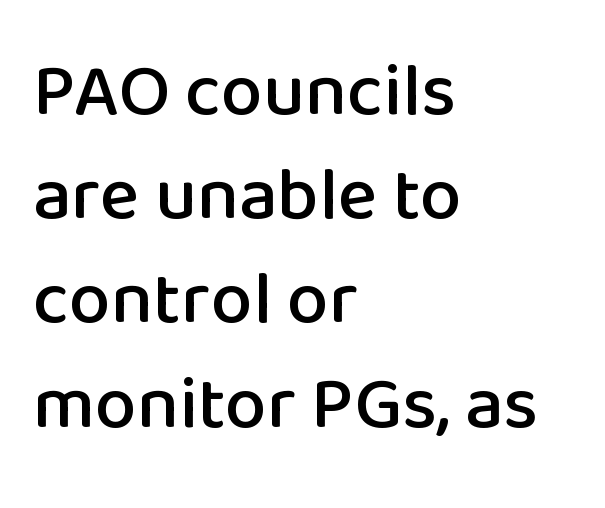
{"serif": "no", "italic": "no", "width": "normal", "stroke_contrast": "low", "x_height": "medium", "monospaced": "no", "underline": "no", "align": "left", "line_spacing": "normal", "line_spacing_ratio": 1.39, "letter_spacing": "normal", "letter_spacing_em": 0.0, "glyph_px": 75}
